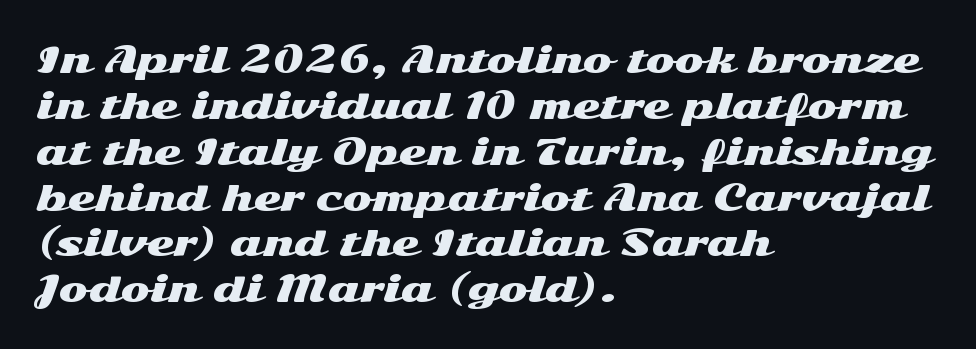
Q: Is the text italic (slanted)? A: Yes.
Q: Is the typeface a serif or a sans-serif typeface? A: Sans-serif.
Q: Is the text underlined? A: No.
Q: How is the paragraph aligned? A: Left-aligned.
Q: Is the spacing between letters normal or unusually wide? A: Normal.
Q: Is the spacing between lines tight, normal or loose? A: Normal.
Q: Width (condensed, normal, or wide)? A: Wide.
Q: Stroke contrast? A: Medium.
Q: x-height? A: Medium.
Q: Monospaced? A: No.
